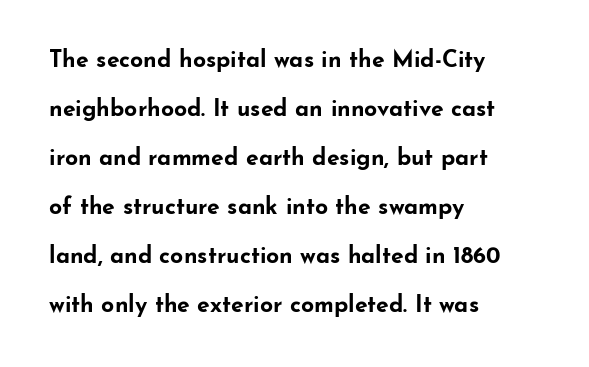
The image shows 23 px bold type, upright; set left-aligned, loose line spacing (2.13x), normal letter spacing, not underlined.
